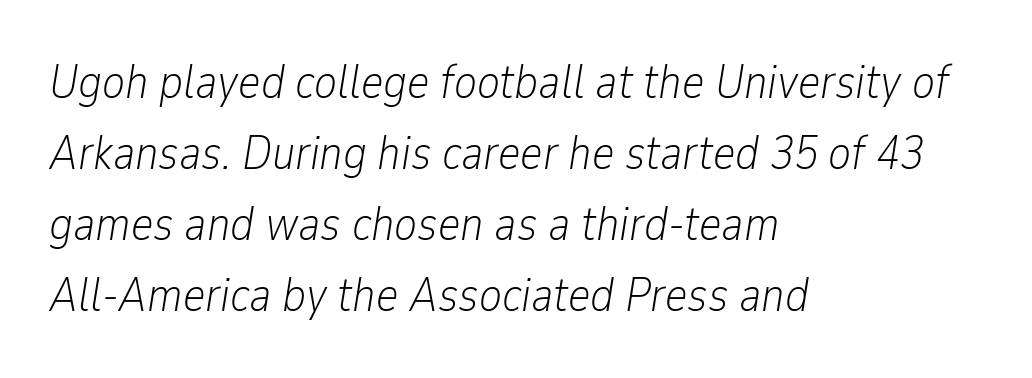
Q: Is the text bold? A: No.
Q: Is the text italic (slanted)? A: Yes, it leans right by about 9 degrees.
Q: Is the text underlined? A: No.
Q: How is the paragraph aligned? A: Left-aligned.
Q: Is the spacing between letters normal or unusually wide? A: Normal.
Q: Is the spacing between lines tight, normal or loose? A: Normal.
Q: Width (condensed, normal, or wide)? A: Condensed.
Q: Stroke contrast? A: Low.
Q: x-height? A: Medium.
Q: Monospaced? A: No.
